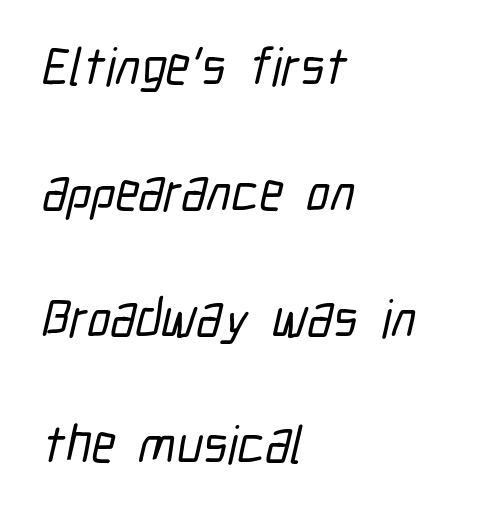
Q: Is the typeface a serif or a sans-serif typeface? A: Sans-serif.
Q: Is the text underlined? A: No.
Q: How is the paragraph aligned? A: Left-aligned.
Q: Is the spacing between letters normal or unusually wide? A: Normal.
Q: Is the spacing between lines tight, normal or loose? A: Loose.
Q: Width (condensed, normal, or wide)? A: Condensed.
Q: Stroke contrast? A: Low.
Q: x-height? A: Medium.
Q: Monospaced? A: No.
